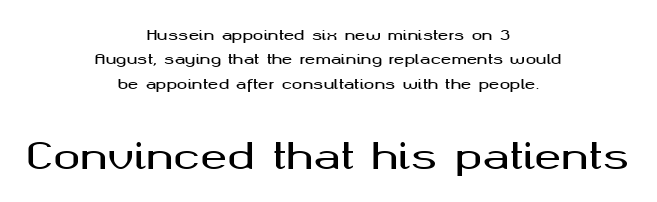
Q: Is the text italic (slanted)? A: No, it is upright.
Q: Is the typeface a serif or a sans-serif typeface? A: Sans-serif.
Q: Is the text underlined? A: No.
Q: How is the paragraph aligned? A: Centered.
Q: Is the spacing between letters normal or unusually wide? A: Normal.
Q: Which block of text is set in a larger size, the first (top) or the second (bottom)? A: The second (bottom) one.
Q: Width (condensed, normal, or wide)? A: Wide.
Q: Stroke contrast? A: Medium.
Q: x-height? A: Medium.
Q: Monospaced? A: No.
